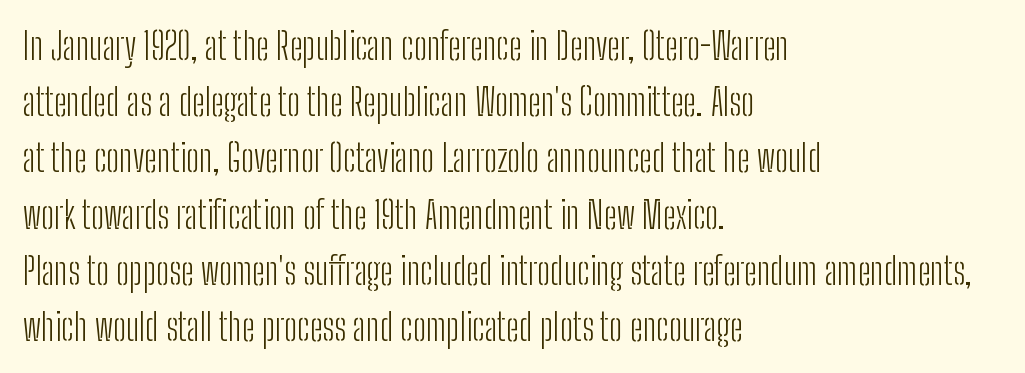
Vertical stems look standard width or narrower in stroke. The letters carry no serifs — their stems end cleanly without finishing strokes. The passage shown is typed in a proportional face where columns would drift. Spacing between characters is what you'd get straight out of the box. Ascenders rise straight up at ninety degrees. The foot of each line stays bare and open.
